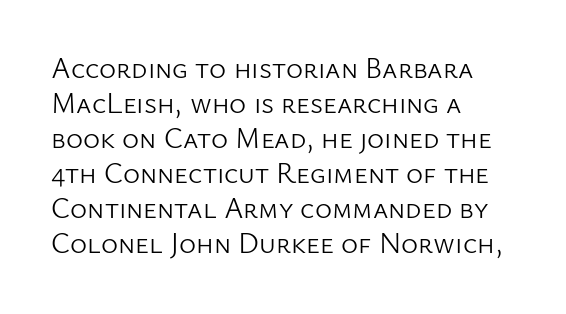
Only glyphs here, with clear space below each row. The typesetter chose a ragged-right arrangement here. This sample has the flowing, uneven cadence of proportional lettering. This sample uses plain, unmodified letter spacing.
